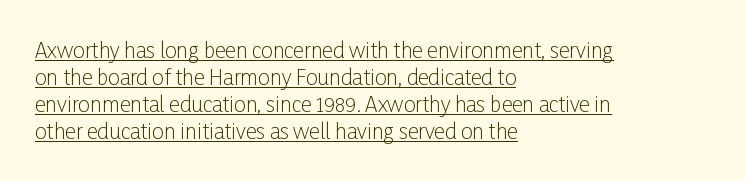
The image shows 21 px text type, upright; set left-aligned, normal line spacing (1.29x), normal letter spacing, underlined.
